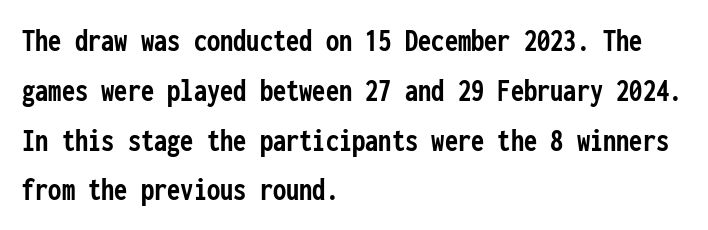
{"serif": "no", "italic": "no", "bold": "yes", "weight": "semibold", "width": "condensed", "stroke_contrast": "low", "x_height": "medium", "monospaced": "yes", "underline": "no", "align": "left", "line_spacing": "normal", "line_spacing_ratio": 1.51, "letter_spacing": "normal", "letter_spacing_em": 0.0, "glyph_px": 33}
